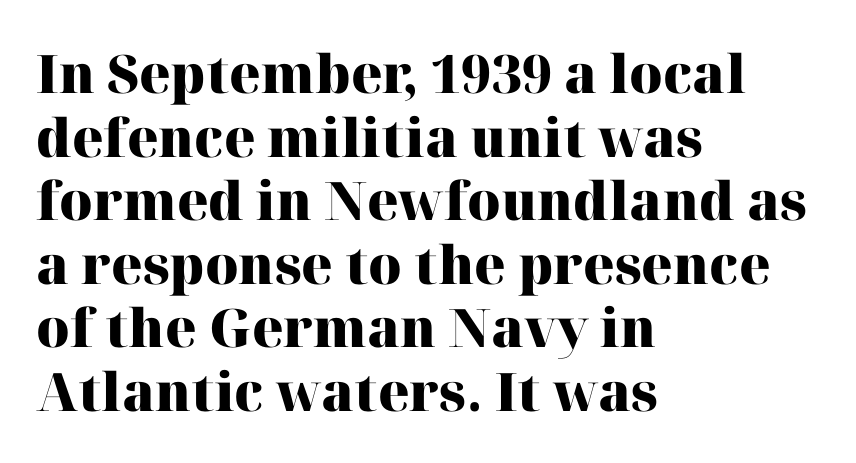
Casual observation: everything's shoved over to the left. Plenty of ink on the page — the face is bold. Bare-footed words on every line. The letterforms sit shoulder to shoulder at normal distance. Vertical strokes here are truly vertical.
